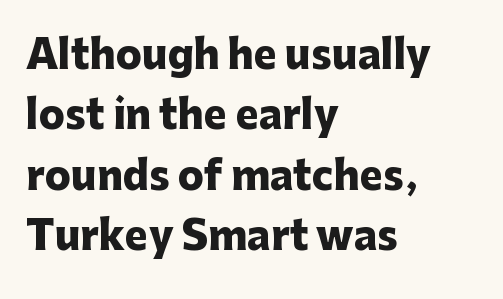
The image shows 39 px heavy sans-serif type, upright; set left-aligned, normal line spacing (1.55x), normal letter spacing, not underlined; low stroke contrast and a medium x-height.
